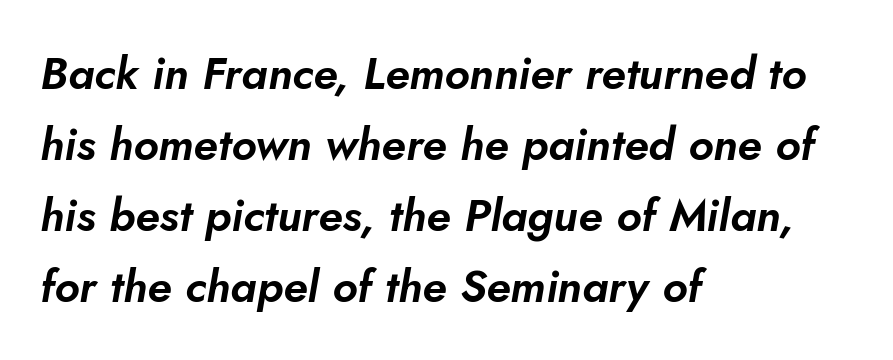
The image shows 45 px text type, italic (leaning right); set left-aligned, normal line spacing (1.58x), normal letter spacing, not underlined; low stroke contrast and a small x-height.
